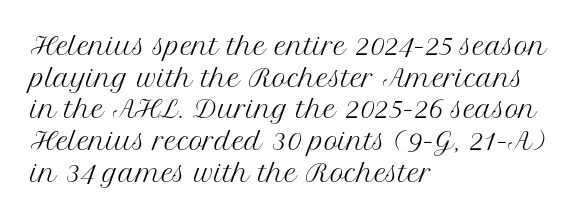
The image shows 24 px text type; set left-aligned, normal line spacing (1.32x), normal letter spacing, not underlined.
